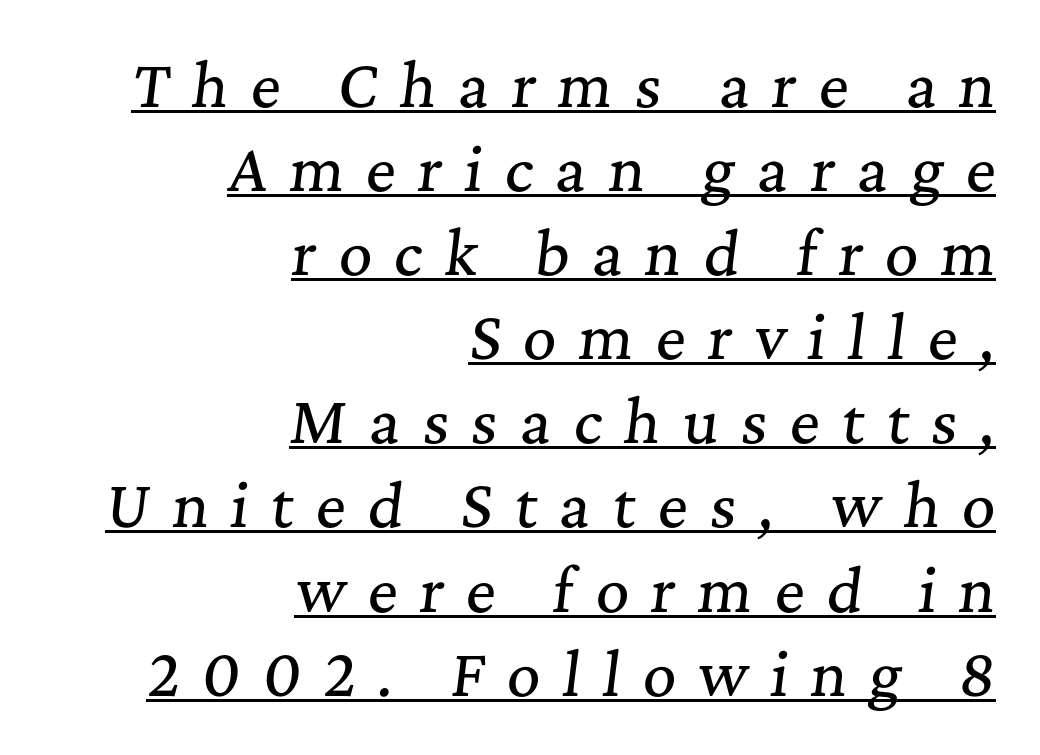
The ragged edge is on the left, which tells us the setting is flush right. Compared with undecorated copy, this sample adds a rule below the words. These lines are rendered in a variable-pitch font. Horizontal bands of white between lines are of average thickness. When letters slant like this, we call the style italic. What stands out about the letter spacing? Its width — letters are far apart.
